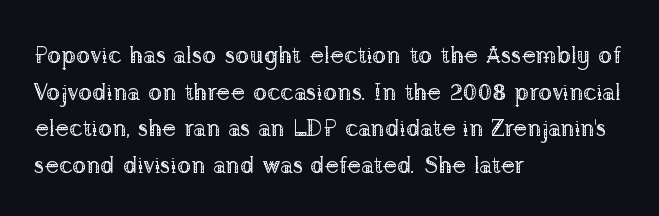
The image shows 24 px text type, upright; set left-aligned, normal line spacing (1.53x), normal letter spacing, not underlined.
